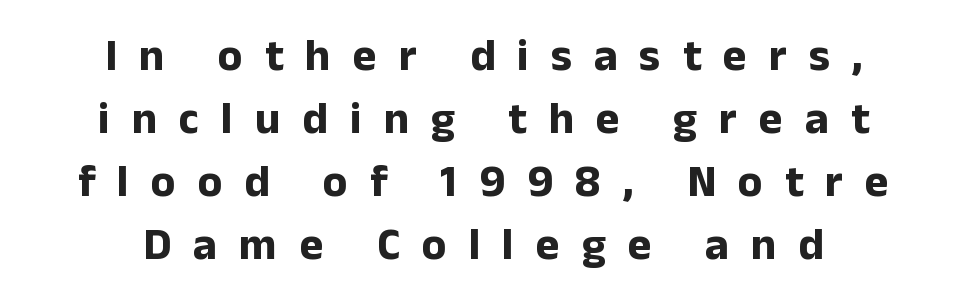
Each letter's strokes conclude bluntly, with no projecting serifs. Any mark beneath the type? The region is blank. The paragraph has two soft edges and a firm central axis. The passage shown is typed in a proportional face where columns would drift. Normally led — the rows are evenly, conventionally spaced. The typesetting leans heavy: a genuine bold.
